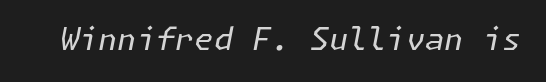
The image shows 31 px regular-weight type, italic (leaning right); set normal letter spacing, not underlined; low stroke contrast and a medium x-height.
